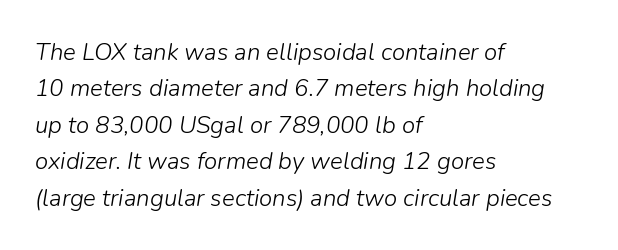
{"italic": "yes", "lean": "right", "slant_degrees": 9, "bold": "no", "underline": "no", "align": "left", "line_spacing": "normal", "line_spacing_ratio": 1.52, "letter_spacing": "normal", "letter_spacing_em": 0.0, "glyph_px": 24}
